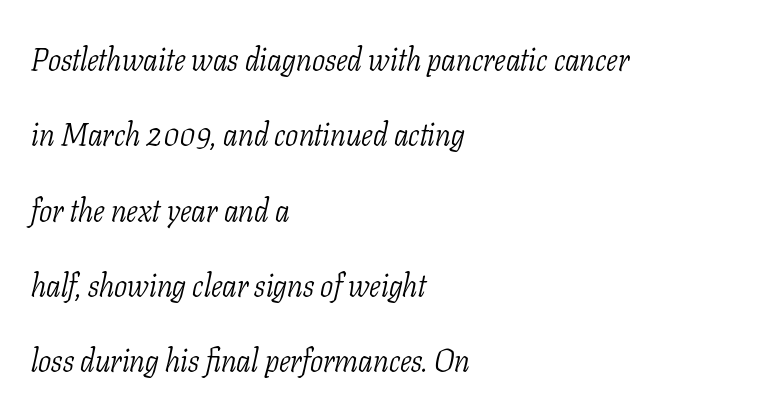
Q: Is the text bold? A: No.
Q: Is the text italic (slanted)? A: Yes, it leans right by about 11 degrees.
Q: Is the typeface a serif or a sans-serif typeface? A: Serif.
Q: Is the text underlined? A: No.
Q: How is the paragraph aligned? A: Left-aligned.
Q: Is the spacing between letters normal or unusually wide? A: Normal.
Q: Is the spacing between lines tight, normal or loose? A: Loose.
Q: Width (condensed, normal, or wide)? A: Condensed.
Q: Stroke contrast? A: Low.
Q: x-height? A: Medium.
Q: Monospaced? A: No.
